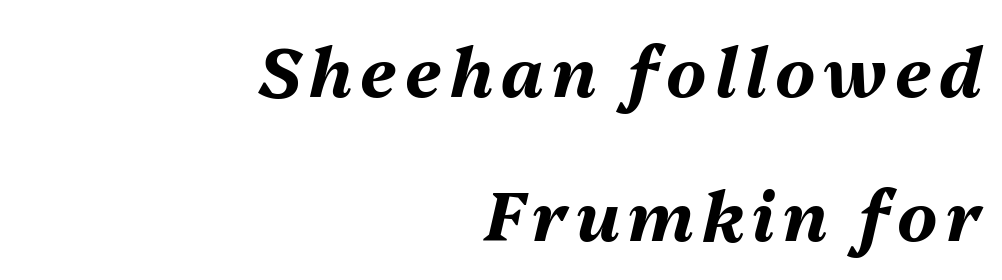
Q: Is the text bold? A: Yes.
Q: Is the text italic (slanted)? A: Yes, it leans right by about 13 degrees.
Q: Is the text underlined? A: No.
Q: How is the paragraph aligned? A: Right-aligned.
Q: Is the spacing between lines tight, normal or loose? A: Loose.
Q: Width (condensed, normal, or wide)? A: Normal.
Q: Stroke contrast? A: Medium.
Q: x-height? A: Medium.
Q: Monospaced? A: No.
